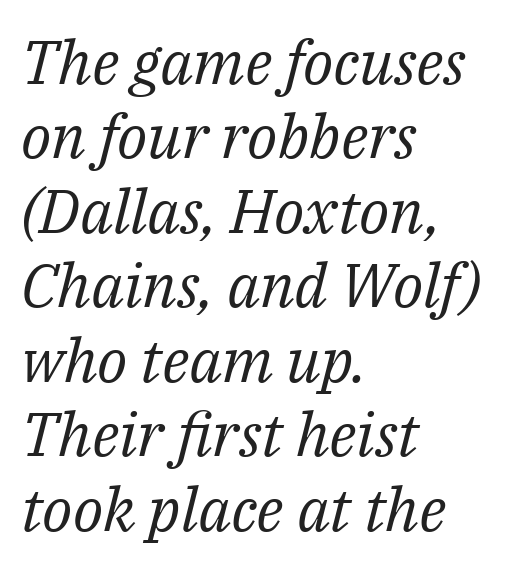
The image shows 61 px regular-weight serif type, italic (leaning right); set left-aligned, line spacing 1.22x, normal letter spacing, not underlined; medium stroke contrast and a medium x-height.
